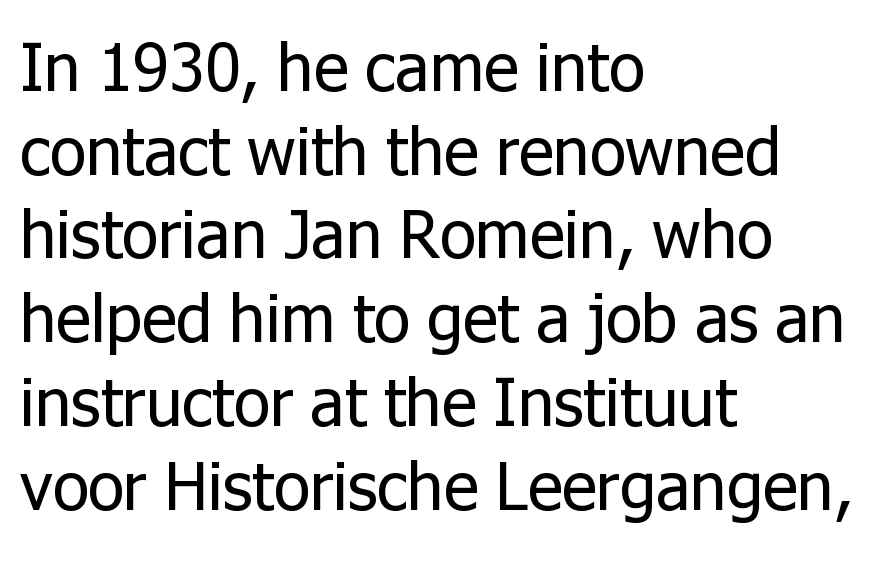
The image shows 67 px regular-weight sans-serif type, upright; set left-aligned, normal line spacing (1.25x), normal letter spacing, not underlined; low stroke contrast and a medium x-height.
